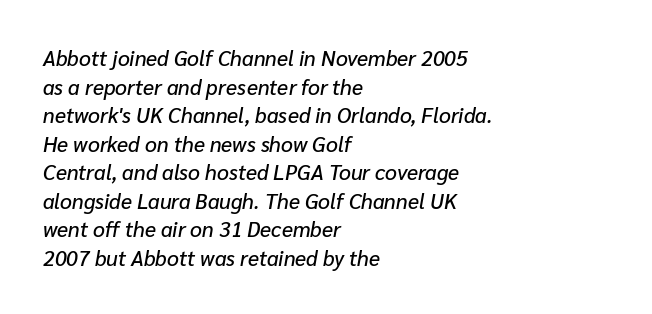
Q: Is the text italic (slanted)? A: Yes, it leans right by about 10 degrees.
Q: Is the text underlined? A: No.
Q: How is the paragraph aligned? A: Left-aligned.
Q: Is the spacing between letters normal or unusually wide? A: Normal.
Q: Is the spacing between lines tight, normal or loose? A: Normal.
